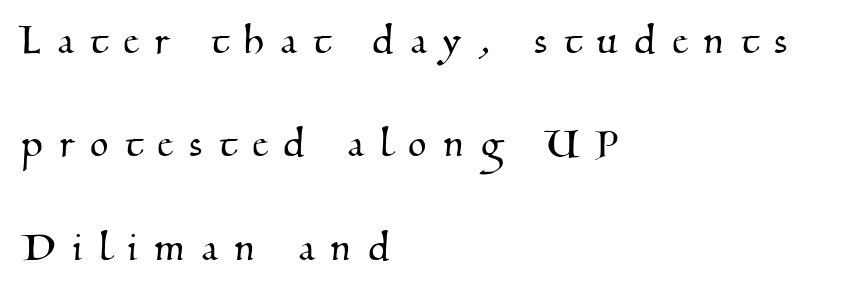
Here the designer chose a conventional face with non-uniform glyph widths. Typographically, this falls in the serif category. Vertical spacing — loose. The string is rendered with underlining switched off.
